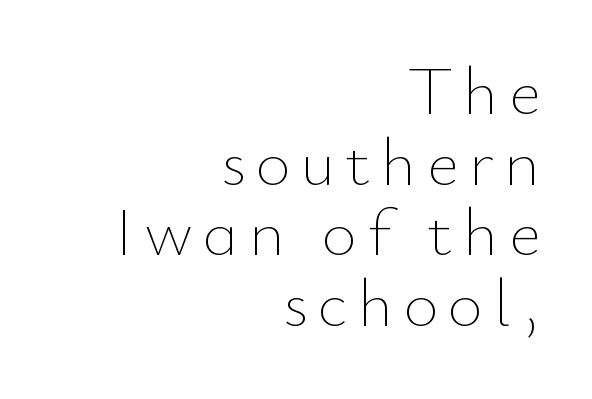
The image shows 68 px thin type, upright; set right-aligned, tight line spacing (1.04x), not underlined; low stroke contrast and a small x-height.
